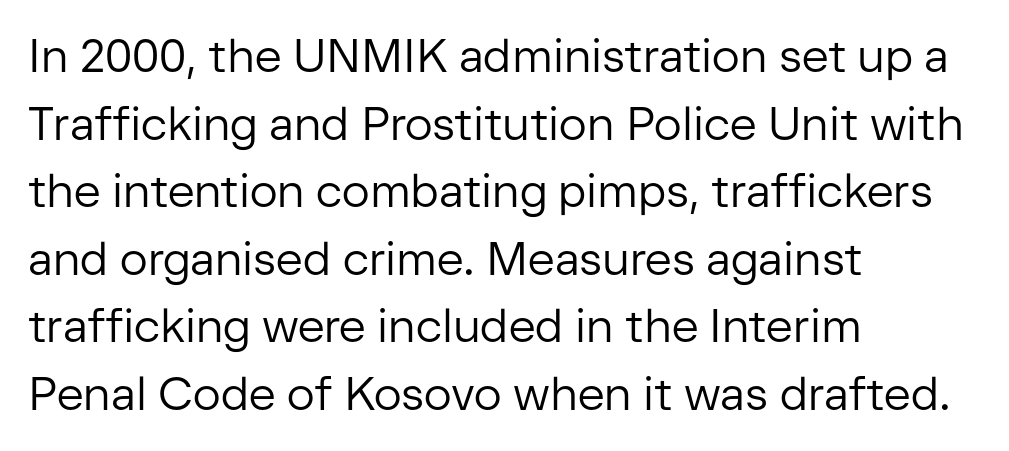
Q: Is the text bold? A: No.
Q: Is the text italic (slanted)? A: No, it is upright.
Q: Is the typeface a serif or a sans-serif typeface? A: Sans-serif.
Q: Is the text underlined? A: No.
Q: How is the paragraph aligned? A: Left-aligned.
Q: Is the spacing between letters normal or unusually wide? A: Normal.
Q: Is the spacing between lines tight, normal or loose? A: Normal.
Q: Width (condensed, normal, or wide)? A: Normal.
Q: Stroke contrast? A: Low.
Q: x-height? A: Medium.
Q: Monospaced? A: No.
